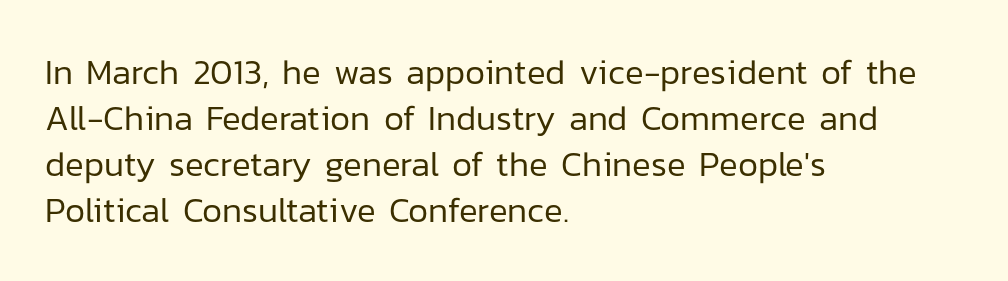
Q: Is the text bold? A: No.
Q: Is the text italic (slanted)? A: No, it is upright.
Q: Is the typeface a serif or a sans-serif typeface? A: Sans-serif.
Q: Is the text underlined? A: No.
Q: How is the paragraph aligned? A: Left-aligned.
Q: Is the spacing between letters normal or unusually wide? A: Normal.
Q: Is the spacing between lines tight, normal or loose? A: Normal.
Q: Width (condensed, normal, or wide)? A: Normal.
Q: Stroke contrast? A: Low.
Q: x-height? A: Medium.
Q: Monospaced? A: No.
